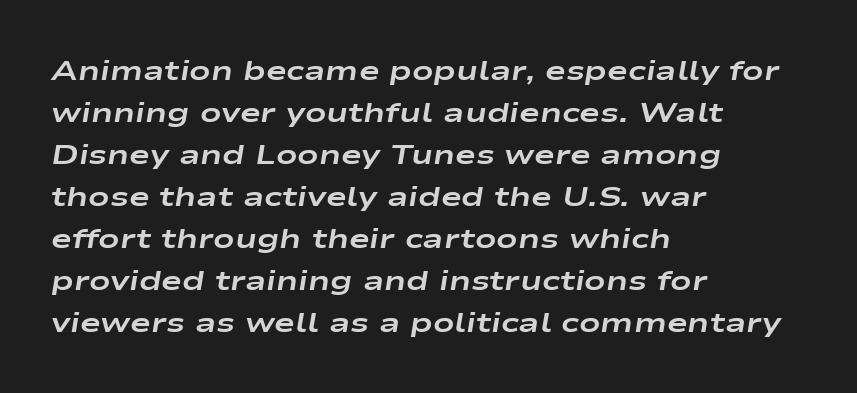
{"italic": "yes", "lean": "right", "slant_degrees": 9, "bold": "yes", "weight": "bold", "width": "wide", "stroke_contrast": "low", "x_height": "medium", "monospaced": "no", "underline": "no", "align": "left", "line_spacing": "normal", "line_spacing_ratio": 1.5, "letter_spacing": "normal", "letter_spacing_em": 0.0, "glyph_px": 28}
